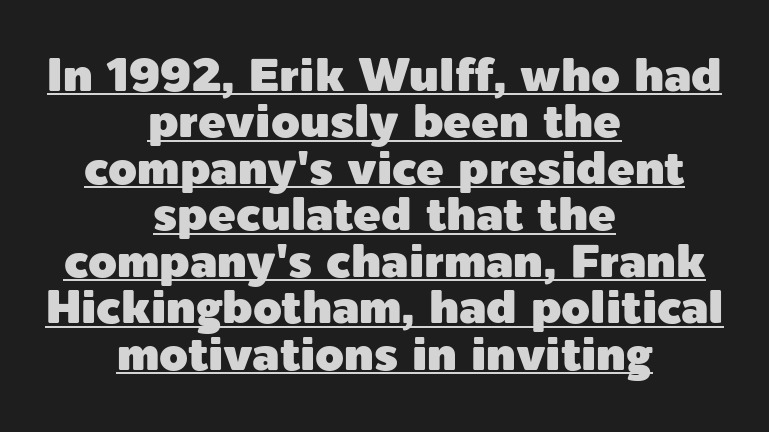
Q: Is the text italic (slanted)? A: No, it is upright.
Q: Is the typeface a serif or a sans-serif typeface? A: Sans-serif.
Q: Is the text underlined? A: Yes.
Q: How is the paragraph aligned? A: Centered.
Q: Is the spacing between letters normal or unusually wide? A: Normal.
Q: Is the spacing between lines tight, normal or loose? A: Tight.
Q: Width (condensed, normal, or wide)? A: Normal.
Q: x-height? A: Medium.
Q: Monospaced? A: No.
